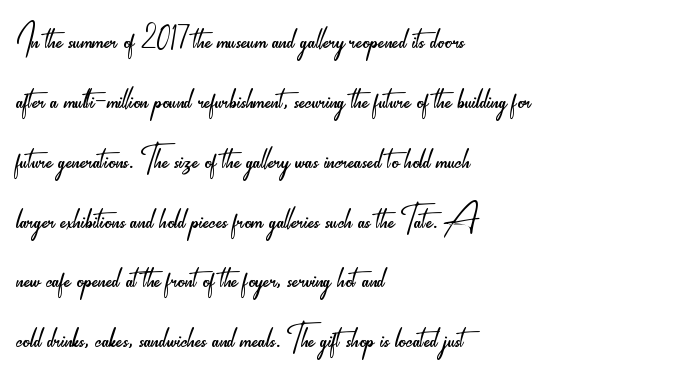
The image shows 45 px light, condensed sans-serif type; set left-aligned, normal line spacing (1.33x), normal letter spacing, not underlined; low stroke contrast and a small x-height.
